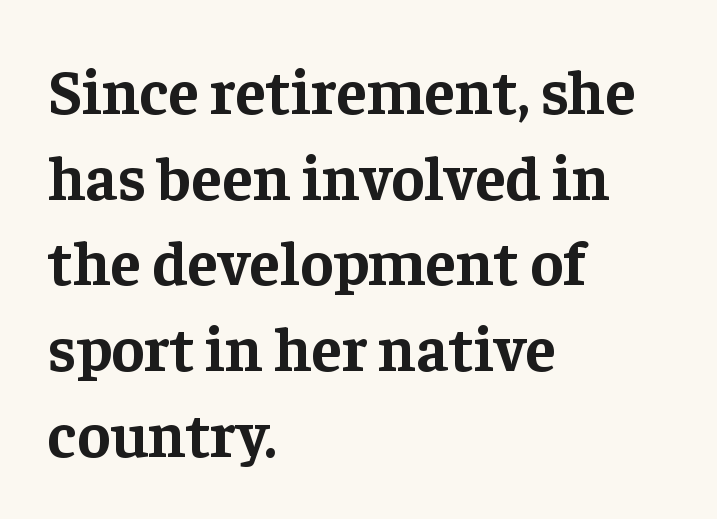
The image shows 63 px bold serif type, upright; set left-aligned, normal line spacing (1.36x), normal letter spacing, not underlined; low stroke contrast and a medium x-height.
